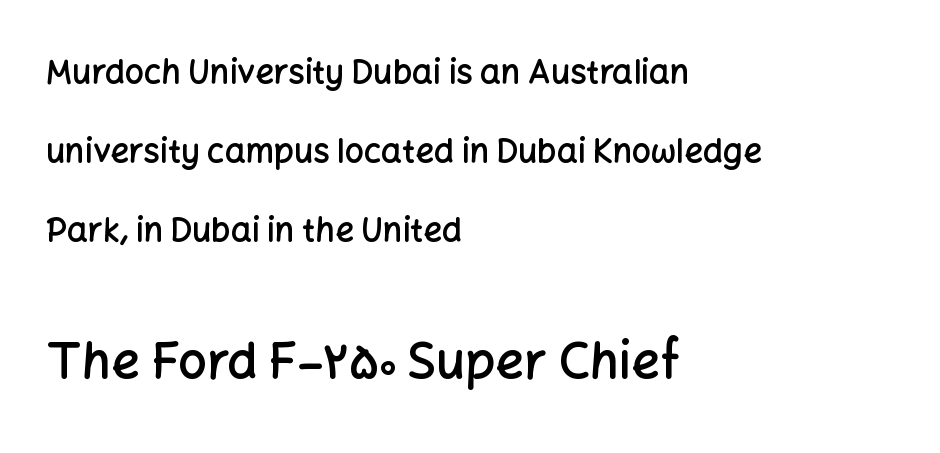
The image shows 50 px semibold sans-serif type, upright; set left-aligned, loose line spacing (2.39x), normal letter spacing, not underlined; the second (bottom) block is 1.52x larger; low stroke contrast and a medium x-height.
